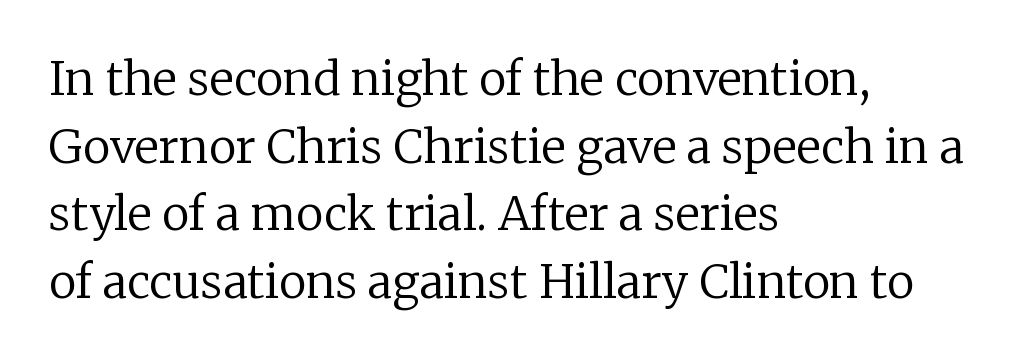
One glance says typical: line gaps are just what's usual. Each stroke keeps to a modest, everyday thickness or less. Tracking here is standard; glyphs follow each other at the usual distance. Character widths vary here, with narrow letters taking less room than wide ones.
